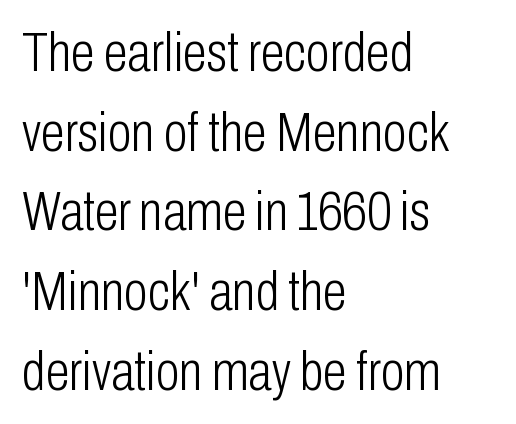
Q: Is the text bold? A: No.
Q: Is the text italic (slanted)? A: No, it is upright.
Q: Is the typeface a serif or a sans-serif typeface? A: Sans-serif.
Q: Is the text underlined? A: No.
Q: How is the paragraph aligned? A: Left-aligned.
Q: Is the spacing between letters normal or unusually wide? A: Normal.
Q: Is the spacing between lines tight, normal or loose? A: Normal.
Q: Width (condensed, normal, or wide)? A: Condensed.
Q: Stroke contrast? A: Low.
Q: x-height? A: Medium.
Q: Monospaced? A: No.
